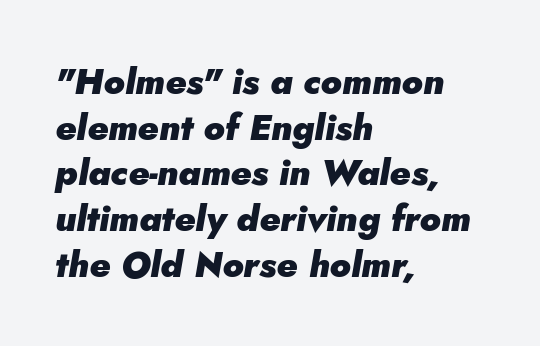
The image shows 36 px heavy type, italic (leaning right); set left-aligned, normal line spacing (1.27x), normal letter spacing, not underlined; low stroke contrast and a small x-height.
